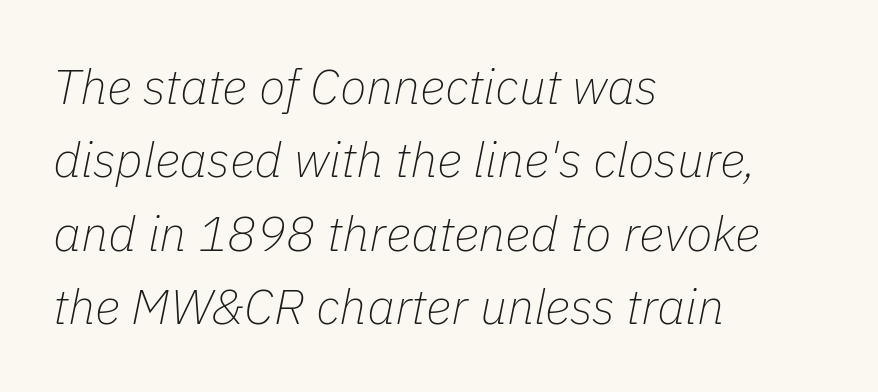
Q: Is the text bold? A: No.
Q: Is the text italic (slanted)? A: Yes, it leans right by about 11 degrees.
Q: Is the text underlined? A: No.
Q: How is the paragraph aligned? A: Left-aligned.
Q: Is the spacing between letters normal or unusually wide? A: Normal.
Q: Is the spacing between lines tight, normal or loose? A: Normal.
Q: Width (condensed, normal, or wide)? A: Normal.
Q: Stroke contrast? A: Low.
Q: x-height? A: Medium.
Q: Monospaced? A: No.
